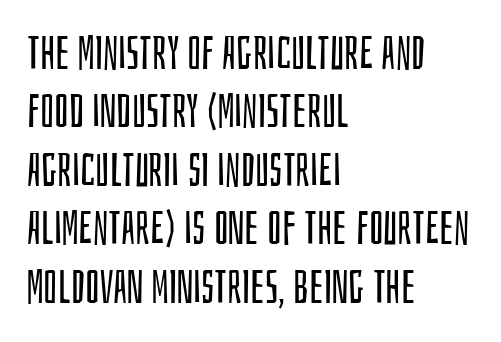
The image shows 46 px regular-weight, condensed sans-serif type, upright; set left-aligned, normal line spacing (1.27x), normal letter spacing, not underlined; low stroke contrast and a large x-height.
